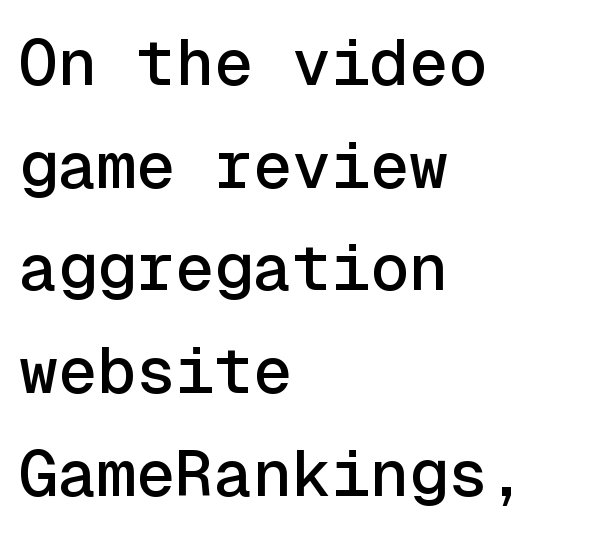
{"serif": "no", "italic": "no", "width": "normal", "x_height": "medium", "monospaced": "yes", "underline": "no", "align": "left", "line_spacing": "normal", "line_spacing_ratio": 1.58, "letter_spacing": "normal", "letter_spacing_em": 0.0, "glyph_px": 65}
